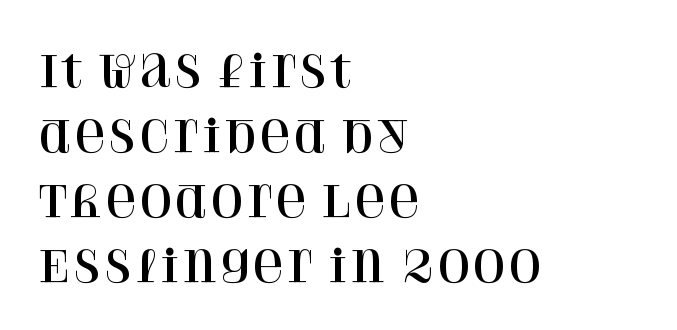
Q: Is the text italic (slanted)? A: No, it is upright.
Q: Is the typeface a serif or a sans-serif typeface? A: Serif.
Q: Is the text underlined? A: No.
Q: How is the paragraph aligned? A: Left-aligned.
Q: Is the spacing between letters normal or unusually wide? A: Normal.
Q: Is the spacing between lines tight, normal or loose? A: Normal.
Q: Width (condensed, normal, or wide)? A: Normal.
Q: Stroke contrast? A: High.
Q: x-height? A: Large.
Q: Monospaced? A: No.
